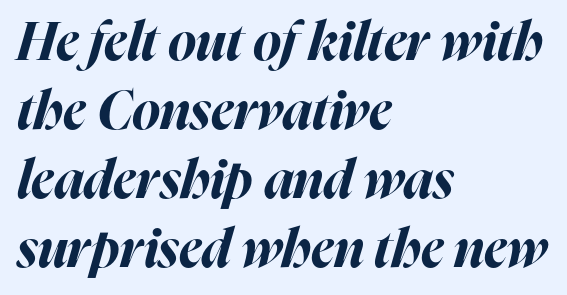
Rows of type keep a routine distance in the vertical direction. Summary of weight: heavy, a full bold. It's the slanting kind of type. You could call the tracking neutral — neither tight nor loose.
